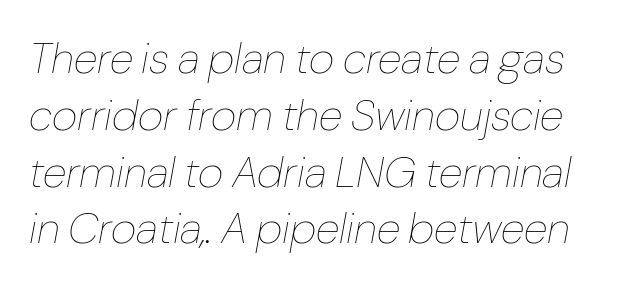
{"italic": "yes", "lean": "right", "slant_degrees": 10, "bold": "no", "weight": "thin", "width": "normal", "stroke_contrast": "low", "x_height": "medium", "monospaced": "no", "underline": "no", "line_spacing": "normal", "line_spacing_ratio": 1.29, "letter_spacing": "normal", "letter_spacing_em": 0.0, "glyph_px": 44}
